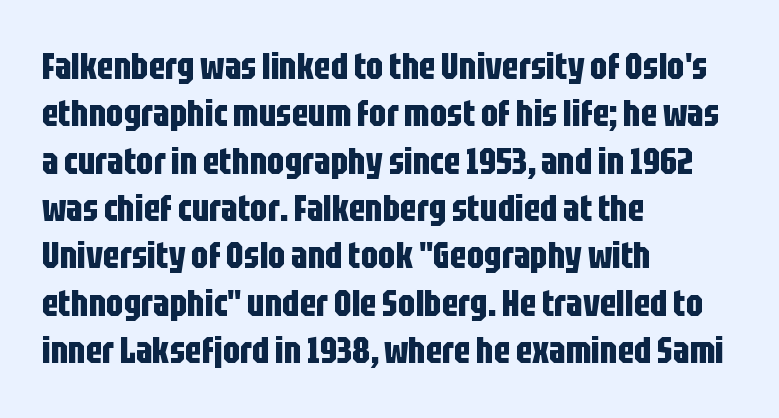
The rendering uses natural spacing where letterforms have individual widths. Rule under the text: the space is simply empty. This is heavy type, rendered in bold. Teacher's note: observe the even left margin — that is flush-left alignment.
